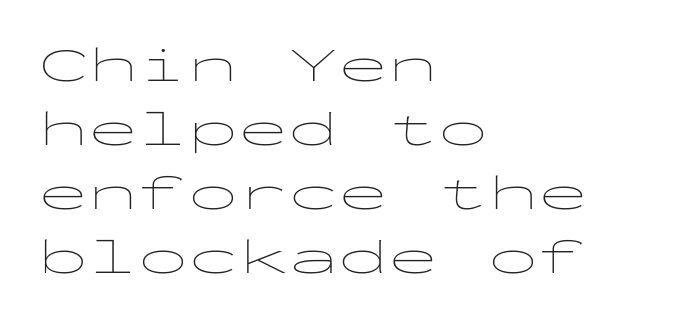
Q: Is the text bold? A: No.
Q: Is the text italic (slanted)? A: No, it is upright.
Q: Is the typeface a serif or a sans-serif typeface? A: Sans-serif.
Q: Is the text underlined? A: No.
Q: How is the paragraph aligned? A: Left-aligned.
Q: Is the spacing between letters normal or unusually wide? A: Normal.
Q: Is the spacing between lines tight, normal or loose? A: Normal.
Q: Width (condensed, normal, or wide)? A: Wide.
Q: Stroke contrast? A: Low.
Q: x-height? A: Medium.
Q: Monospaced? A: Yes.
